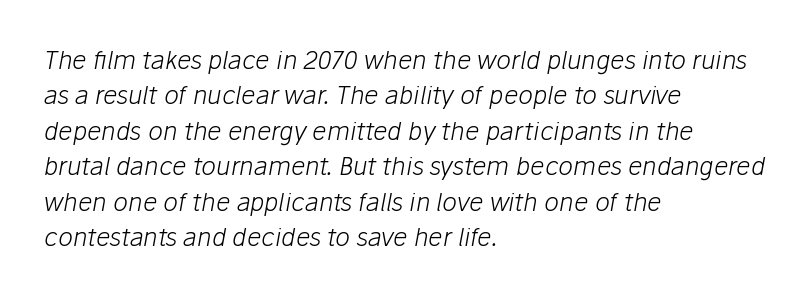
Q: Is the text bold? A: No.
Q: Is the text italic (slanted)? A: Yes, it leans right by about 10 degrees.
Q: Is the text underlined? A: No.
Q: How is the paragraph aligned? A: Left-aligned.
Q: Is the spacing between letters normal or unusually wide? A: Normal.
Q: Is the spacing between lines tight, normal or loose? A: Normal.
